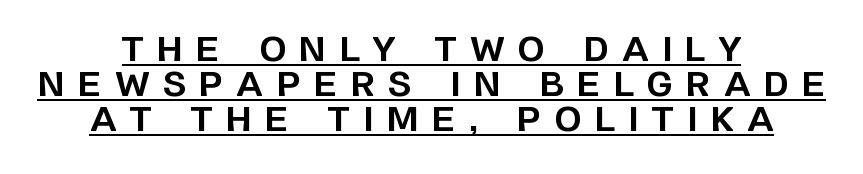
Q: Is the text bold? A: Yes.
Q: Is the text italic (slanted)? A: No, it is upright.
Q: Is the typeface a serif or a sans-serif typeface? A: Sans-serif.
Q: Is the text underlined? A: Yes.
Q: How is the paragraph aligned? A: Centered.
Q: Is the spacing between letters normal or unusually wide? A: Unusually wide.
Q: Is the spacing between lines tight, normal or loose? A: Tight.
Q: Width (condensed, normal, or wide)? A: Normal.
Q: Stroke contrast? A: Low.
Q: x-height? A: Large.
Q: Monospaced? A: No.
